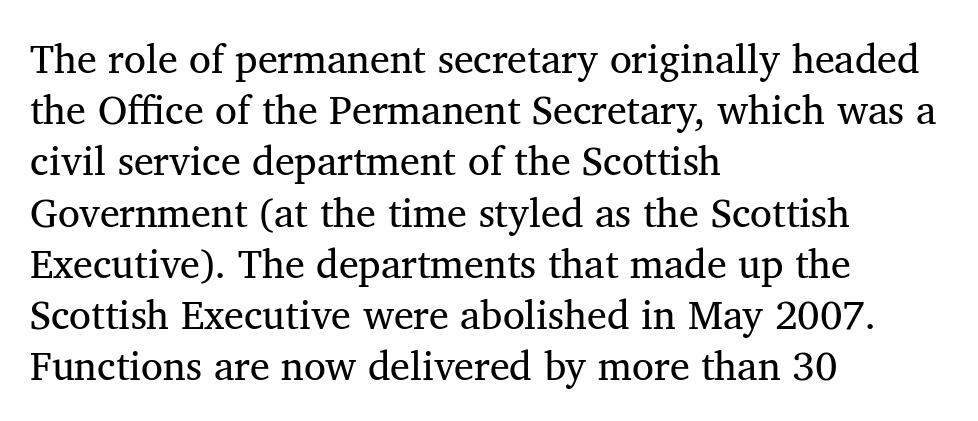
{"serif": "yes", "italic": "no", "bold": "no", "weight": "regular", "width": "normal", "stroke_contrast": "medium", "x_height": "medium", "monospaced": "no", "underline": "no", "align": "left", "line_spacing": "normal", "line_spacing_ratio": 1.28, "letter_spacing": "normal", "letter_spacing_em": 0.0, "glyph_px": 40}
